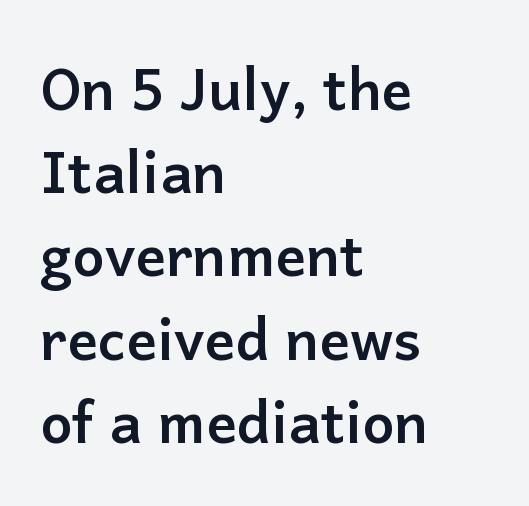
Q: Is the text bold? A: Yes.
Q: Is the text italic (slanted)? A: No, it is upright.
Q: Is the typeface a serif or a sans-serif typeface? A: Sans-serif.
Q: Is the text underlined? A: No.
Q: How is the paragraph aligned? A: Left-aligned.
Q: Is the spacing between letters normal or unusually wide? A: Normal.
Q: Is the spacing between lines tight, normal or loose? A: Normal.
Q: Width (condensed, normal, or wide)? A: Normal.
Q: Stroke contrast? A: Low.
Q: x-height? A: Medium.
Q: Monospaced? A: No.
